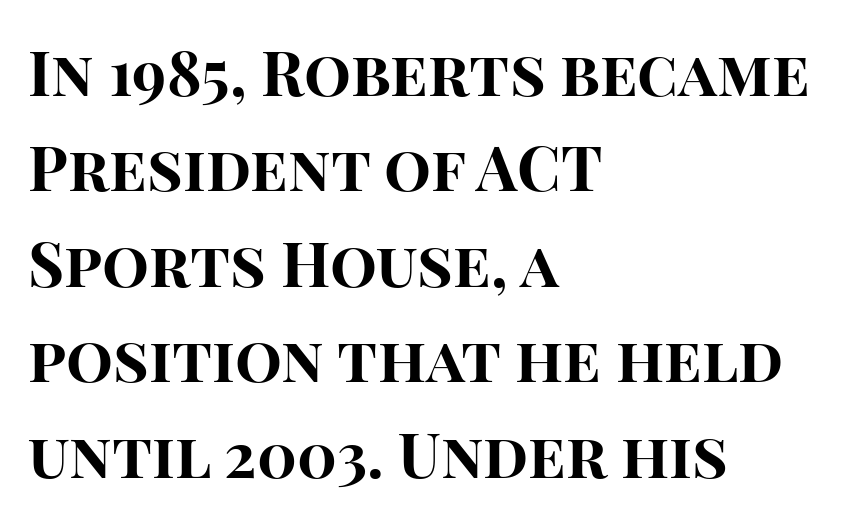
Caption: standard tracking, unaltered. The sample has been set heavy, in full bold. Designer's note — italics off, roman on. The font family rendered here belongs to the sans-serif group.
